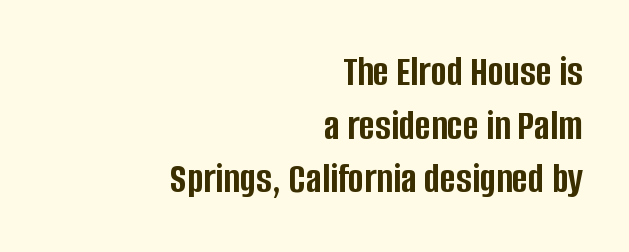
Q: Is the text bold? A: Yes.
Q: Is the text italic (slanted)? A: No, it is upright.
Q: Is the typeface a serif or a sans-serif typeface? A: Sans-serif.
Q: Is the text underlined? A: No.
Q: How is the paragraph aligned? A: Right-aligned.
Q: Is the spacing between letters normal or unusually wide? A: Normal.
Q: Is the spacing between lines tight, normal or loose? A: Normal.
Q: Width (condensed, normal, or wide)? A: Condensed.
Q: Stroke contrast? A: Low.
Q: x-height? A: Large.
Q: Monospaced? A: No.
